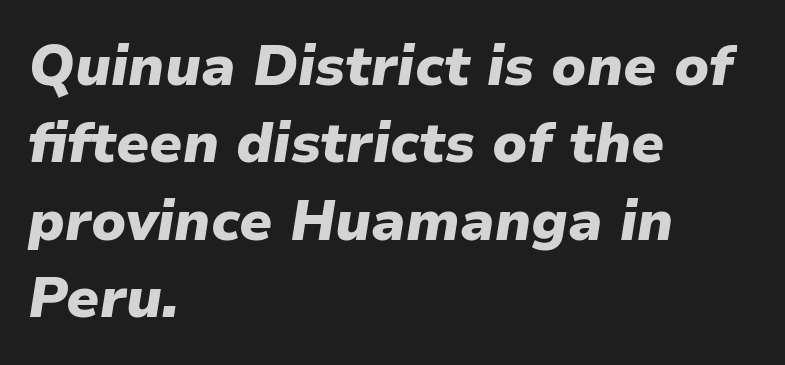
The image shows 56 px heavy type, italic (leaning right); set left-aligned, normal line spacing (1.38x), normal letter spacing, not underlined; low stroke contrast and a medium x-height.
